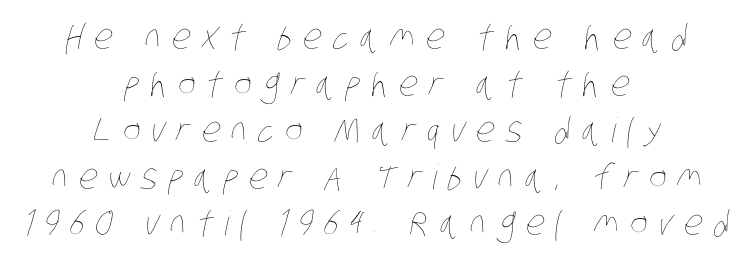
The letters advance in unequal steps, a hallmark of proportional type. You could only call the tracking loose — the letters float apart. Does the copy run flush right? No — it is centered line by line. Students, observe: this is what conventionally led text looks like. The passage shown is not underscored anywhere.
